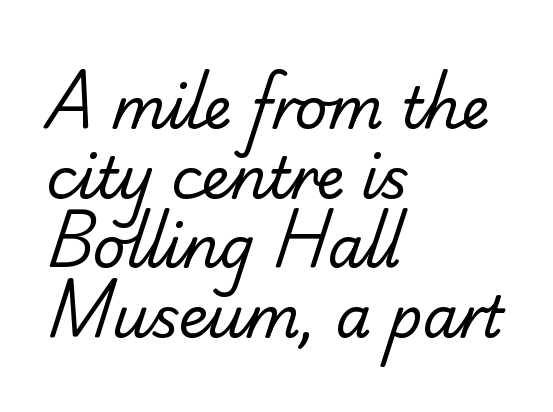
The image shows 57 px regular-weight sans-serif type; set left-aligned, line spacing 1.22x, normal letter spacing, not underlined; low stroke contrast and a small x-height.
